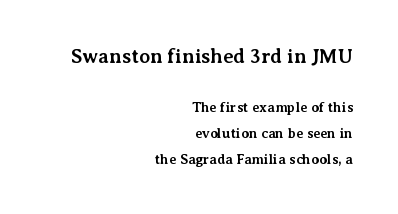
Q: Is the text bold? A: Yes.
Q: Is the text italic (slanted)? A: No, it is upright.
Q: Is the text underlined? A: No.
Q: How is the paragraph aligned? A: Right-aligned.
Q: Is the spacing between letters normal or unusually wide? A: Normal.
Q: Which block of text is set in a larger size, the first (top) or the second (bottom)? A: The first (top) one.
